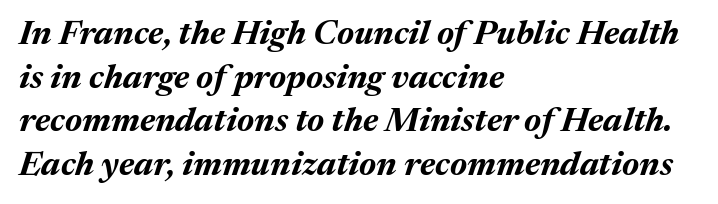
These lines are set flush left with a ragged right edge. How heavy is the stroke? Heavy — this is a bold. The area under the type is left untouched. Do the characters align in a grid? No, the font is proportional. A typesetter would call this leading conventional body-copy spacing.
